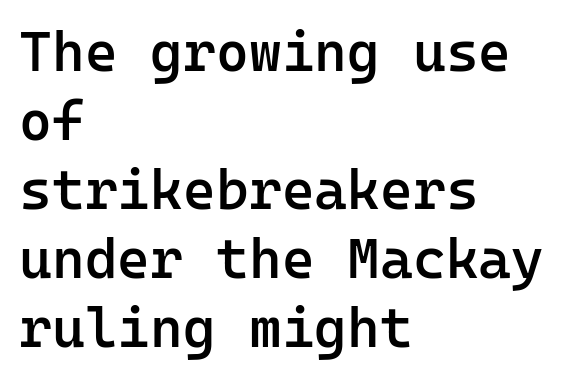
The horizontal fit of the characters is conventional and even. The rag falls on the right side of this text block. Fixed-width glyphs throughout — classic coding-font behaviour. This is roman type, the default non-slanted kind. To sum up the face: it is a sans, with no serifs. As a designer I'd log this as weight 600, semibold.
